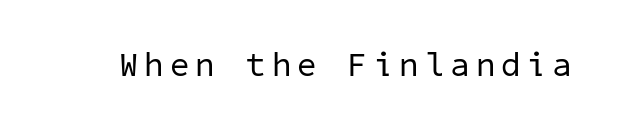
Q: Is the text bold? A: No.
Q: Is the typeface a serif or a sans-serif typeface? A: Sans-serif.
Q: Is the text underlined? A: No.
Q: Is the spacing between letters normal or unusually wide? A: Unusually wide.
Q: Width (condensed, normal, or wide)? A: Normal.
Q: Stroke contrast? A: Low.
Q: x-height? A: Medium.
